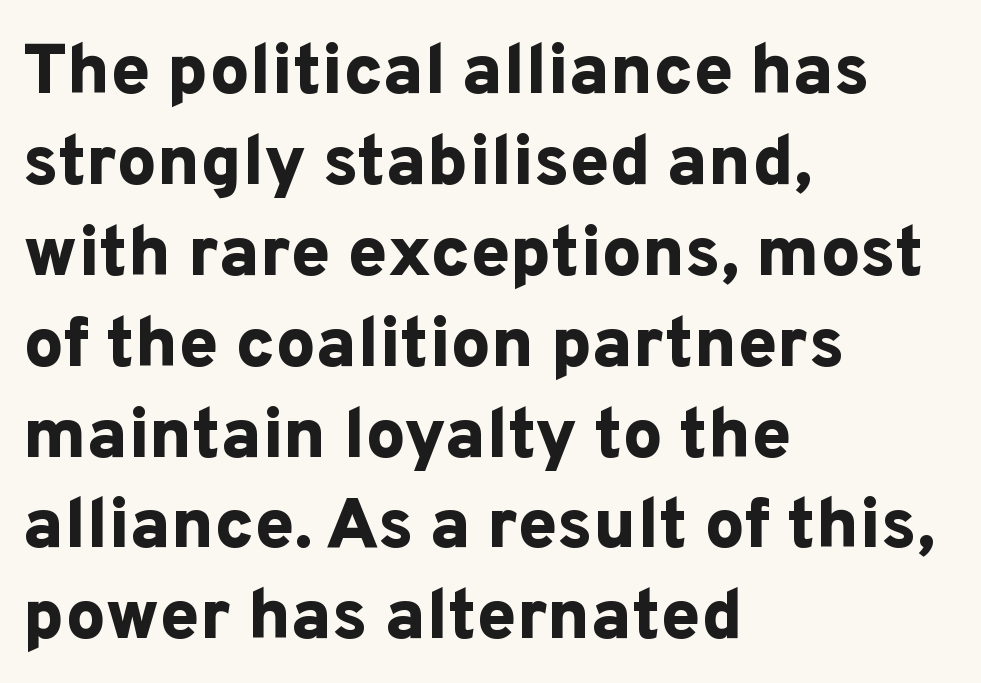
Style check: upright. Does the weight exceed regular? Yes, all the way to bold. The font family rendered here belongs to the sans-serif group. Vertically, the passage feels balanced, rows spaced as you'd expect. The baseline area is clear. Every row of glyphs begins at an identical x-position on the left.
